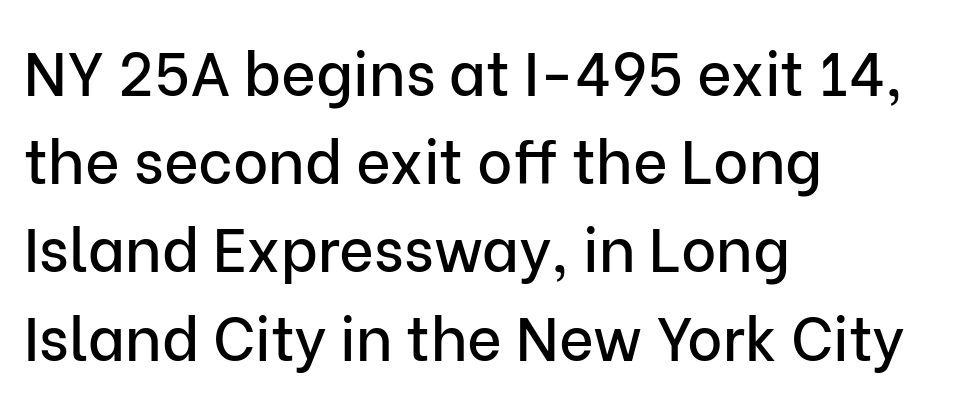
The image shows 60 px sans-serif type, upright; set left-aligned, normal line spacing (1.47x), normal letter spacing, not underlined; low stroke contrast and a medium x-height.
